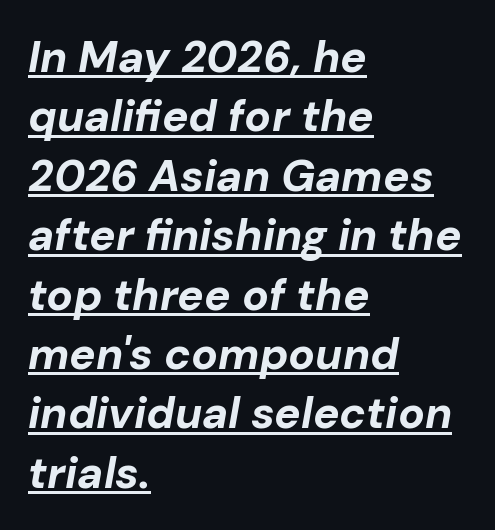
Compared with an ordinary text face, these strokes are far heavier — a full bold. The typesetter chose a ragged-right arrangement here. Honestly, the underline is the first thing you notice here. The rows are spaced the way most documents space them. Slanted lettering throughout. This sample uses plain, unmodified letter spacing.
